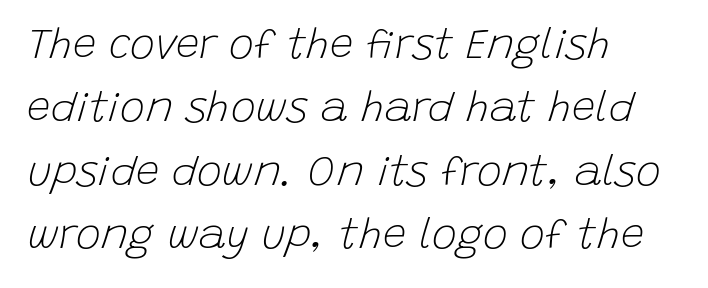
Q: Is the text bold? A: No.
Q: Is the text italic (slanted)? A: Yes, it leans right by about 15 degrees.
Q: Is the text underlined? A: No.
Q: How is the paragraph aligned? A: Left-aligned.
Q: Is the spacing between letters normal or unusually wide? A: Normal.
Q: Is the spacing between lines tight, normal or loose? A: Normal.
Q: Width (condensed, normal, or wide)? A: Normal.
Q: Stroke contrast? A: Low.
Q: x-height? A: Large.
Q: Monospaced? A: No.
